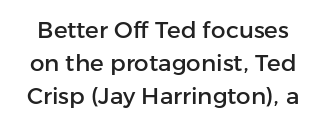
{"italic": "no", "underline": "no", "line_spacing": "normal", "line_spacing_ratio": 1.43, "letter_spacing": "normal", "letter_spacing_em": 0.0, "glyph_px": 23}
